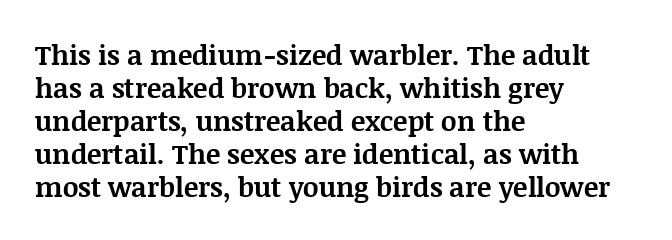
Words float on clear page, feet unadorned. Does the lettering tilt? It doesn't — this is upright. Visually the block forms a straight wall on the left and a jagged coastline on the right. These words are printed bold, with thick strokes throughout. Characters follow at the spacing the type designer built in.
